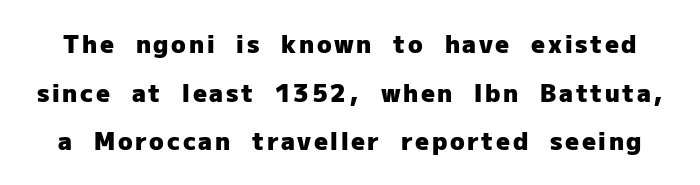
Q: Is the text bold? A: Yes.
Q: Is the text italic (slanted)? A: No, it is upright.
Q: Is the text underlined? A: No.
Q: Is the spacing between lines tight, normal or loose? A: Loose.
